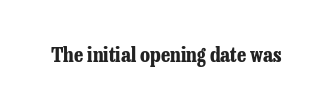
The image shows 21 px bold type, upright; set normal letter spacing, not underlined.
